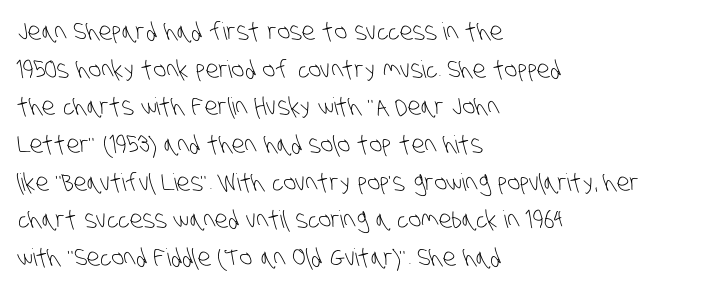
{"bold": "no", "underline": "no", "align": "left", "line_spacing": "normal", "line_spacing_ratio": 1.57, "letter_spacing": "normal", "letter_spacing_em": 0.0, "glyph_px": 24}
